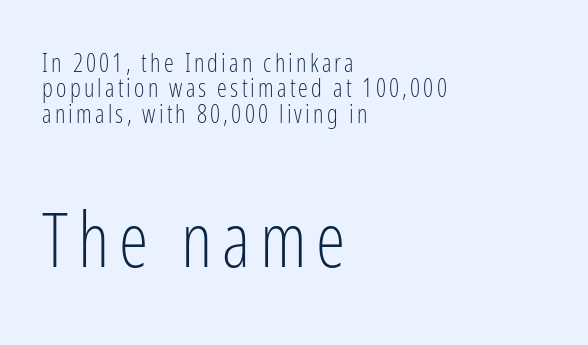
{"serif": "no", "italic": "no", "bold": "no", "weight": "light", "width": "condensed", "stroke_contrast": "low", "x_height": "medium", "monospaced": "no", "underline": "no", "align": "left", "line_spacing": "tight", "line_spacing_ratio": 1.02, "larger_block": "second", "size_ratio": 3.0, "glyph_px": 75}
